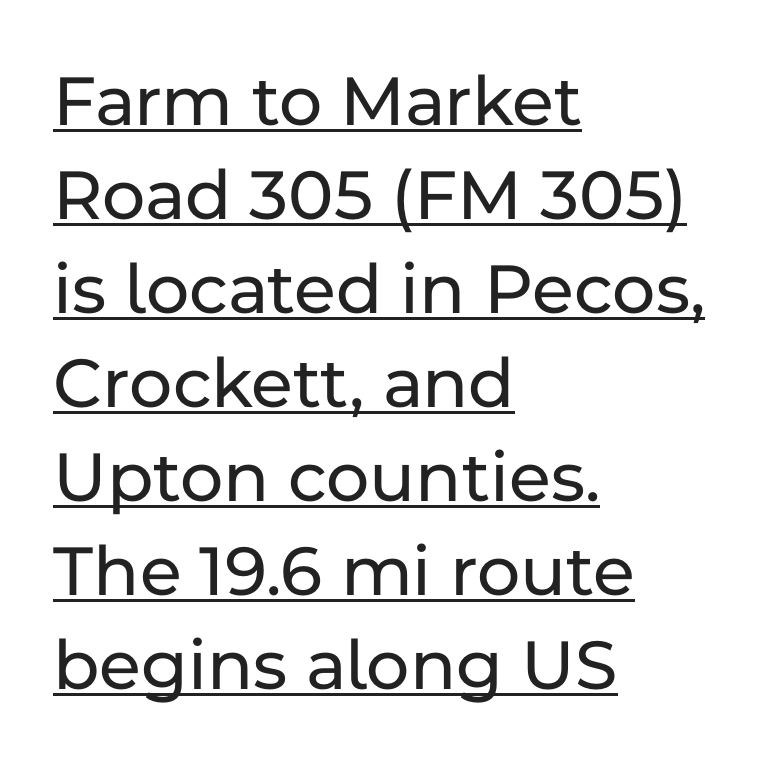
The image shows 74 px sans-serif type, upright; set left-aligned, normal line spacing (1.27x), normal letter spacing, underlined; low stroke contrast and a medium x-height.
